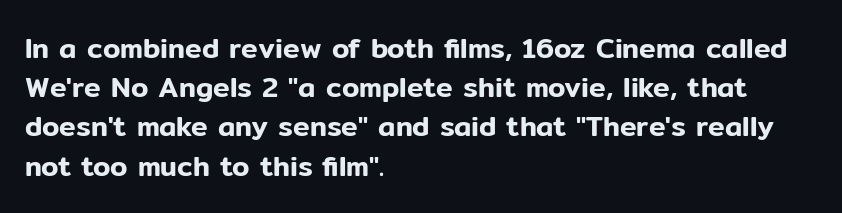
Q: Is the text italic (slanted)? A: No, it is upright.
Q: Is the typeface a serif or a sans-serif typeface? A: Sans-serif.
Q: Is the text underlined? A: No.
Q: How is the paragraph aligned? A: Left-aligned.
Q: Is the spacing between letters normal or unusually wide? A: Normal.
Q: Is the spacing between lines tight, normal or loose? A: Normal.
Q: Width (condensed, normal, or wide)? A: Normal.
Q: Stroke contrast? A: Low.
Q: x-height? A: Medium.
Q: Monospaced? A: No.
